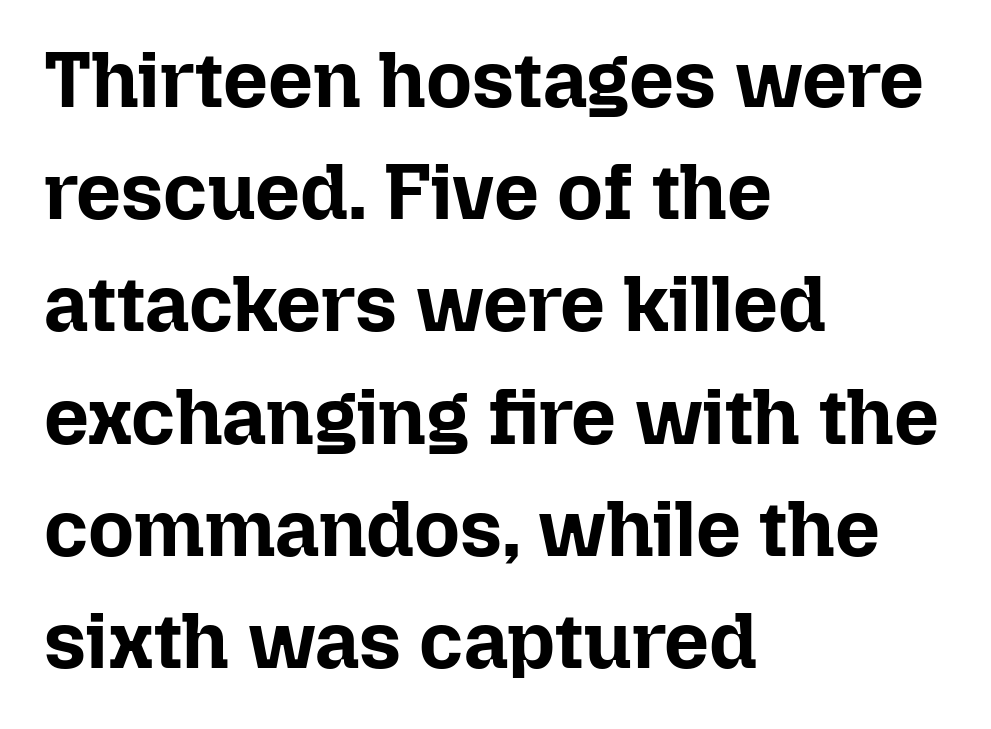
Q: Is the text bold? A: Yes.
Q: Is the text italic (slanted)? A: No, it is upright.
Q: Is the text underlined? A: No.
Q: How is the paragraph aligned? A: Left-aligned.
Q: Is the spacing between letters normal or unusually wide? A: Normal.
Q: Is the spacing between lines tight, normal or loose? A: Normal.
Q: Width (condensed, normal, or wide)? A: Normal.
Q: Stroke contrast? A: Low.
Q: x-height? A: Medium.
Q: Monospaced? A: No.
